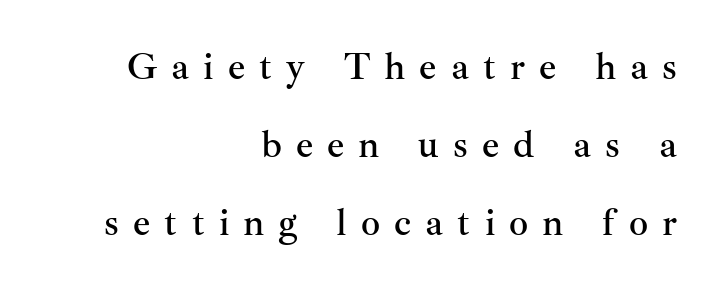
In terms of leading, this rendering errs on the spacious side. A typesetter would mark this as roman, not italic. Someone cranked the tracking dial way up on this one. The space beneath each line is pristine and unruled. Caption: multi-line text, flush right, ragged left.
